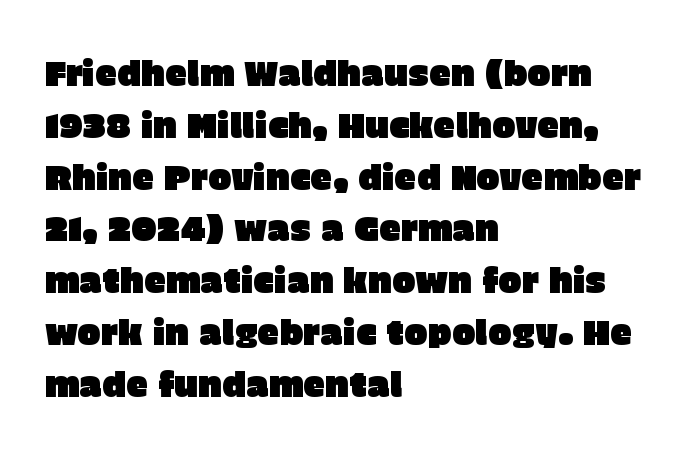
The horizontal fit of the characters is conventional and even. Check under the words: just untouched page. A typesetter would call this proportional, since set widths differ per character. The rendering anchors every line to the left-hand side.
